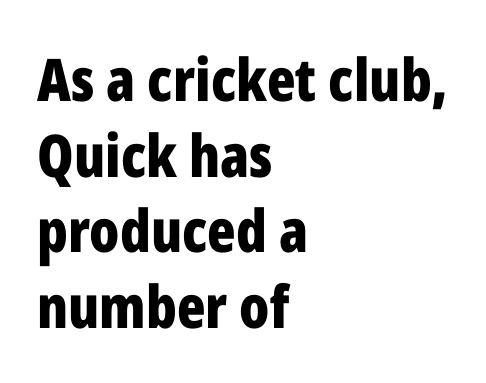
Q: Is the text bold? A: Yes.
Q: Is the text italic (slanted)? A: No, it is upright.
Q: Is the typeface a serif or a sans-serif typeface? A: Sans-serif.
Q: Is the text underlined? A: No.
Q: How is the paragraph aligned? A: Left-aligned.
Q: Is the spacing between letters normal or unusually wide? A: Normal.
Q: Is the spacing between lines tight, normal or loose? A: Normal.
Q: Width (condensed, normal, or wide)? A: Condensed.
Q: Stroke contrast? A: Low.
Q: x-height? A: Medium.
Q: Monospaced? A: No.
